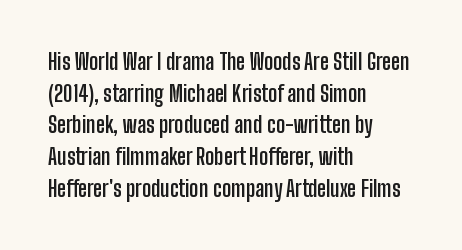
The image shows 22 px bold type, upright; set left-aligned, normal line spacing (1.44x), normal letter spacing, not underlined.
